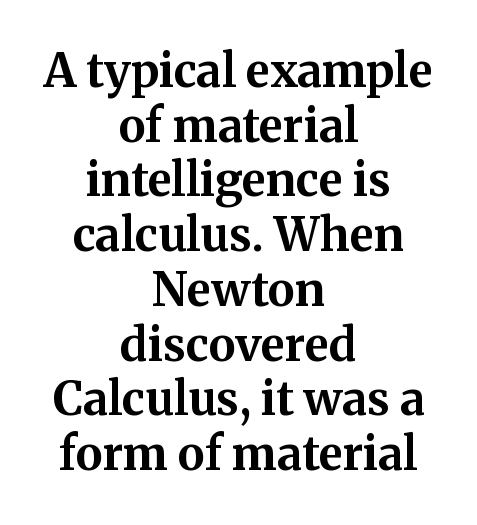
Q: Is the text bold? A: Yes.
Q: Is the text italic (slanted)? A: No, it is upright.
Q: Is the typeface a serif or a sans-serif typeface? A: Serif.
Q: Is the text underlined? A: No.
Q: How is the paragraph aligned? A: Centered.
Q: Is the spacing between letters normal or unusually wide? A: Normal.
Q: Width (condensed, normal, or wide)? A: Normal.
Q: Stroke contrast? A: Medium.
Q: x-height? A: Medium.
Q: Monospaced? A: No.
